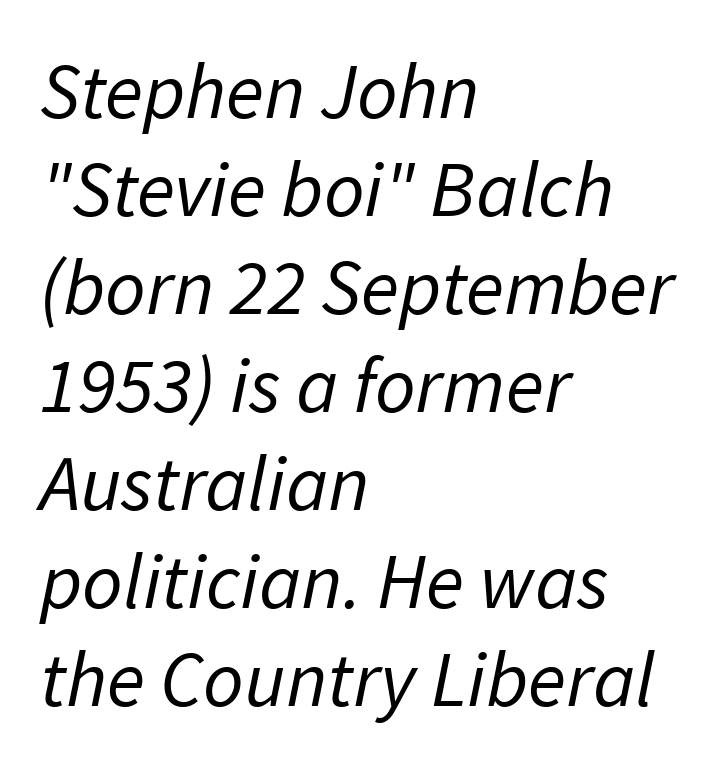
{"serif": "no", "bold": "no", "weight": "regular", "width": "normal", "stroke_contrast": "low", "x_height": "medium", "monospaced": "no", "underline": "no", "align": "left", "line_spacing_ratio": 1.24, "letter_spacing": "normal", "letter_spacing_em": 0.0, "glyph_px": 79}
